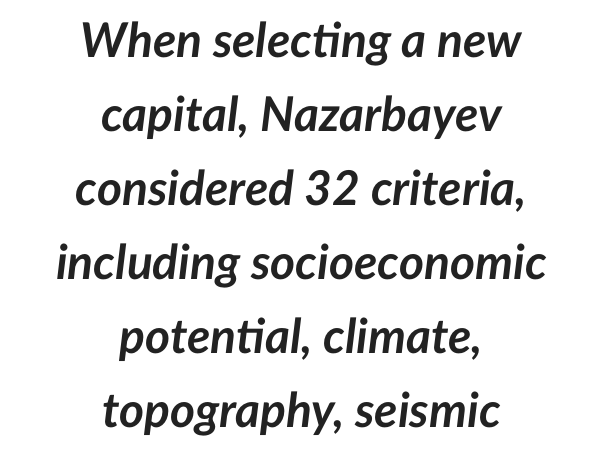
Q: Is the text bold? A: Yes.
Q: Is the text italic (slanted)? A: Yes, it leans right by about 7 degrees.
Q: Is the text underlined? A: No.
Q: How is the paragraph aligned? A: Centered.
Q: Is the spacing between letters normal or unusually wide? A: Normal.
Q: Is the spacing between lines tight, normal or loose? A: Normal.
Q: Width (condensed, normal, or wide)? A: Normal.
Q: Stroke contrast? A: Low.
Q: x-height? A: Medium.
Q: Monospaced? A: No.
